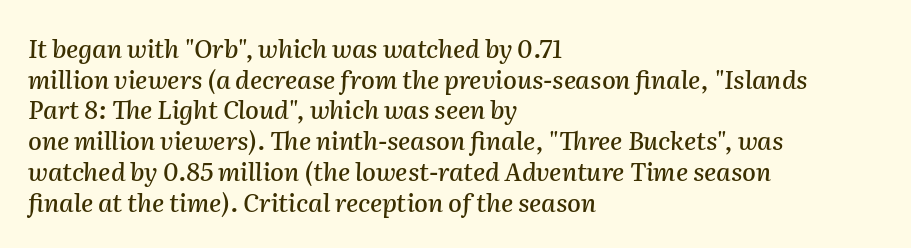
Q: Is the text italic (slanted)? A: Yes, it leans right by about 2 degrees.
Q: Is the text underlined? A: No.
Q: How is the paragraph aligned? A: Left-aligned.
Q: Is the spacing between letters normal or unusually wide? A: Normal.
